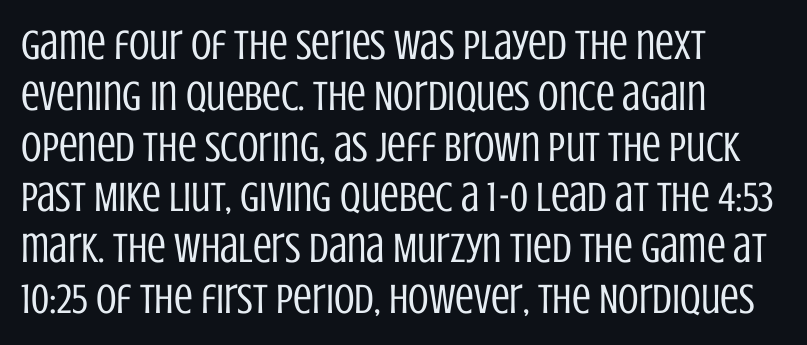
Each letter keeps its own natural width here, so spacing adapts to shape. Unlike italic type, these characters show no tilt at all. Observe the ordinary spacing: letters are neighbours, not strangers. Regarding serifs, this sample does without them. Check the space under the baseline: it is left empty. The paragraph has a hard left edge and a soft right edge.
